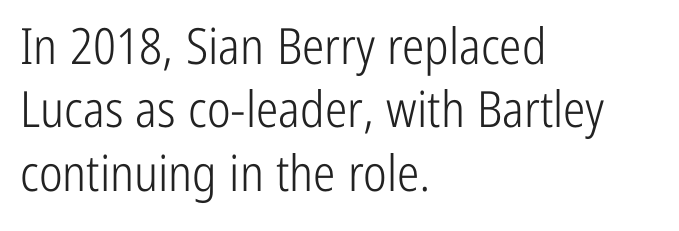
The image shows 50 px light, condensed sans-serif type, upright; set left-aligned, normal line spacing (1.27x), normal letter spacing, not underlined; low stroke contrast and a medium x-height.
